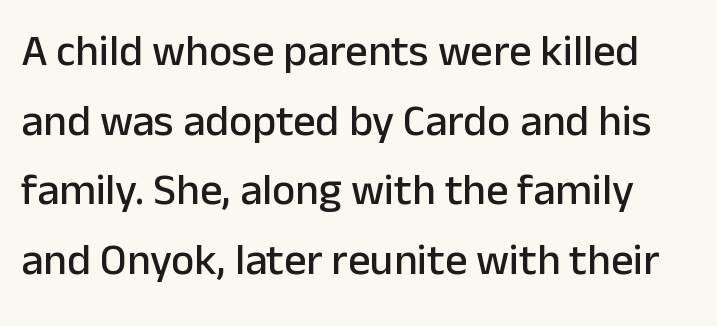
The image shows 44 px sans-serif type, upright; set normal line spacing (1.58x), normal letter spacing, not underlined; low stroke contrast and a medium x-height.
